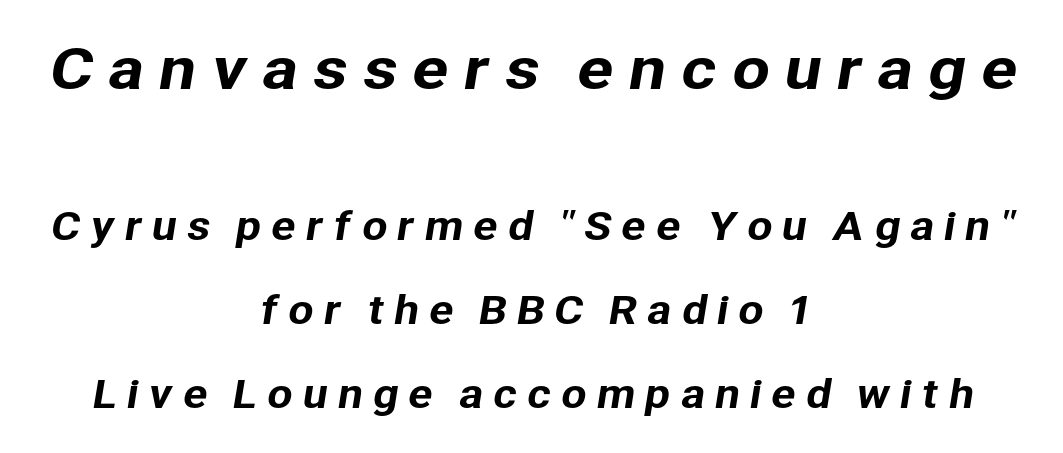
Q: Is the typeface a serif or a sans-serif typeface? A: Sans-serif.
Q: Is the text underlined? A: No.
Q: How is the paragraph aligned? A: Centered.
Q: Is the spacing between letters normal or unusually wide? A: Unusually wide.
Q: Is the spacing between lines tight, normal or loose? A: Loose.
Q: Which block of text is set in a larger size, the first (top) or the second (bottom)? A: The first (top) one.
Q: Width (condensed, normal, or wide)? A: Normal.
Q: Stroke contrast? A: Low.
Q: x-height? A: Medium.
Q: Monospaced? A: No.
